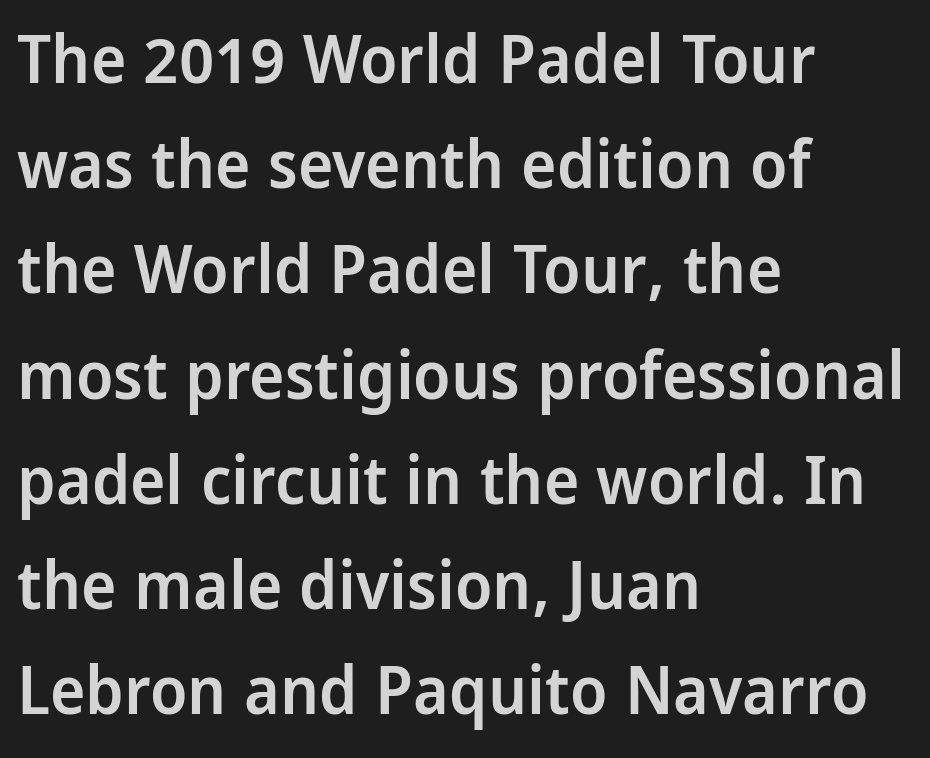
{"serif": "no", "italic": "no", "bold": "semi", "weight": "semibold", "width": "condensed", "stroke_contrast": "low", "x_height": "large", "monospaced": "no", "underline": "no", "align": "left", "line_spacing": "normal", "line_spacing_ratio": 1.57, "letter_spacing": "normal", "letter_spacing_em": 0.0, "glyph_px": 67}
